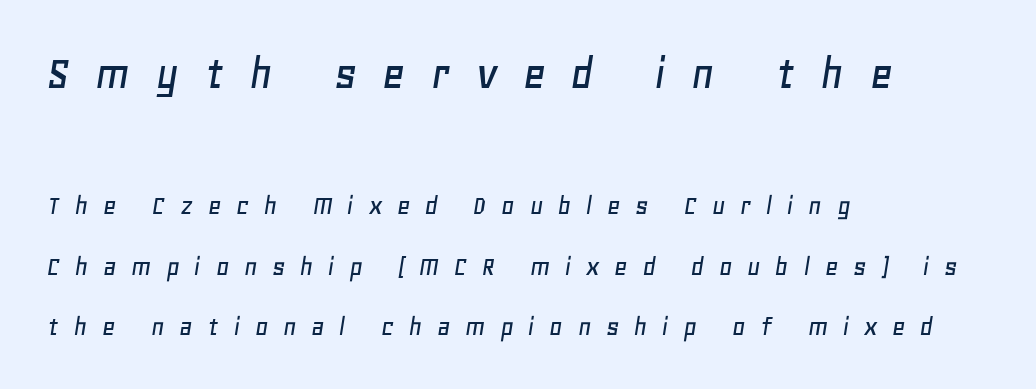
{"italic": "yes", "lean": "right", "slant_degrees": 11, "width": "normal", "stroke_contrast": "low", "x_height": "large", "monospaced": "no", "underline": "no", "align": "left", "line_spacing": "loose", "line_spacing_ratio": 2.07, "letter_spacing": "wide", "letter_spacing_em": 0.5, "larger_block": "first", "size_ratio": 1.72, "glyph_px": 50}
